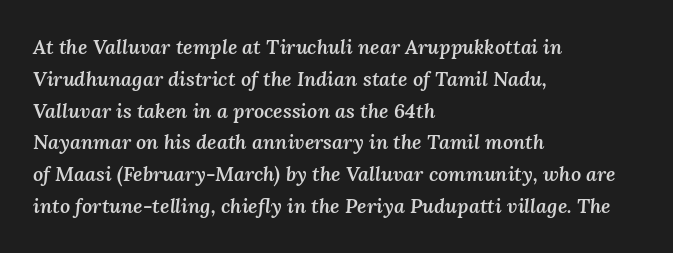
Q: Is the text bold? A: Semi-bold.
Q: Is the text italic (slanted)? A: Yes, it leans right by about 3 degrees.
Q: Is the text underlined? A: No.
Q: How is the paragraph aligned? A: Left-aligned.
Q: Is the spacing between letters normal or unusually wide? A: Normal.
Q: Is the spacing between lines tight, normal or loose? A: Normal.
